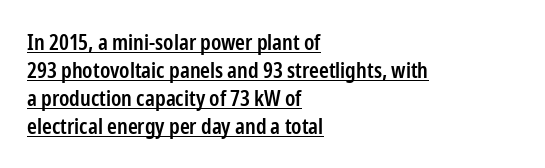
Q: Is the text bold? A: Semi-bold.
Q: Is the text italic (slanted)? A: No, it is upright.
Q: Is the text underlined? A: Yes.
Q: How is the paragraph aligned? A: Left-aligned.
Q: Is the spacing between letters normal or unusually wide? A: Normal.
Q: Is the spacing between lines tight, normal or loose? A: Normal.
